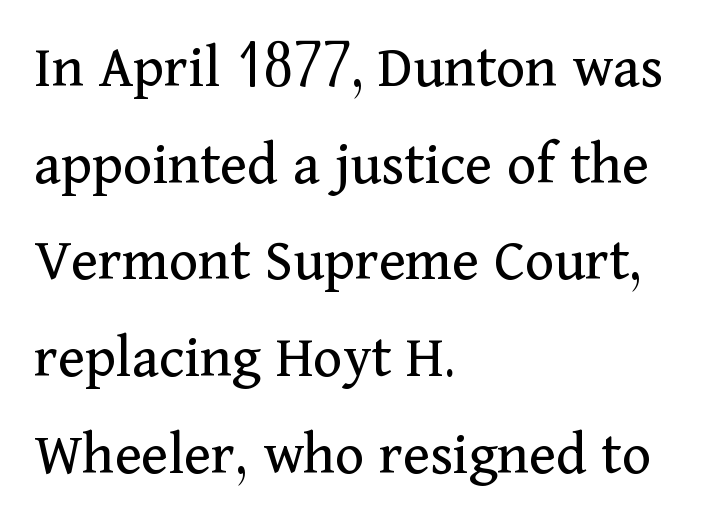
The type is set solid horizontally, with unmodified tracking. Every character sits straight up, as roman type does. This sample has the flowing, uneven cadence of proportional lettering. The line-height multiplier appears to be the usual default. No extra ink here — the face is not bold. Font category for this specimen: serif.
